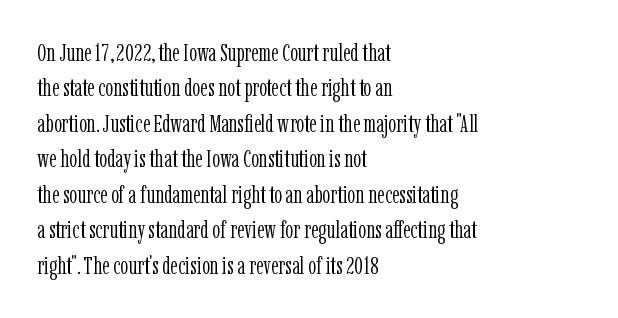
Plain, unruled lines of type. Is the type heavy? It reads as light-to-regular instead. Interline gaps are of average width in this sample. In terms of posture, this sample is upright. These lines are set flush left with a ragged right edge. Nothing unusual about the tracking: characters are spaced as the font intends.
